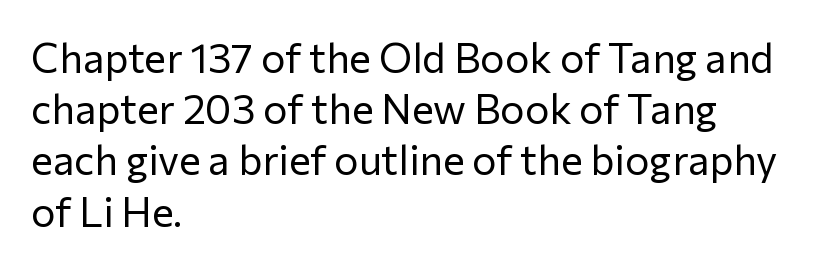
Q: Is the text bold? A: No.
Q: Is the text italic (slanted)? A: No, it is upright.
Q: Is the typeface a serif or a sans-serif typeface? A: Sans-serif.
Q: Is the text underlined? A: No.
Q: How is the paragraph aligned? A: Left-aligned.
Q: Is the spacing between letters normal or unusually wide? A: Normal.
Q: Is the spacing between lines tight, normal or loose? A: Normal.
Q: Width (condensed, normal, or wide)? A: Normal.
Q: Stroke contrast? A: Low.
Q: x-height? A: Medium.
Q: Monospaced? A: No.
